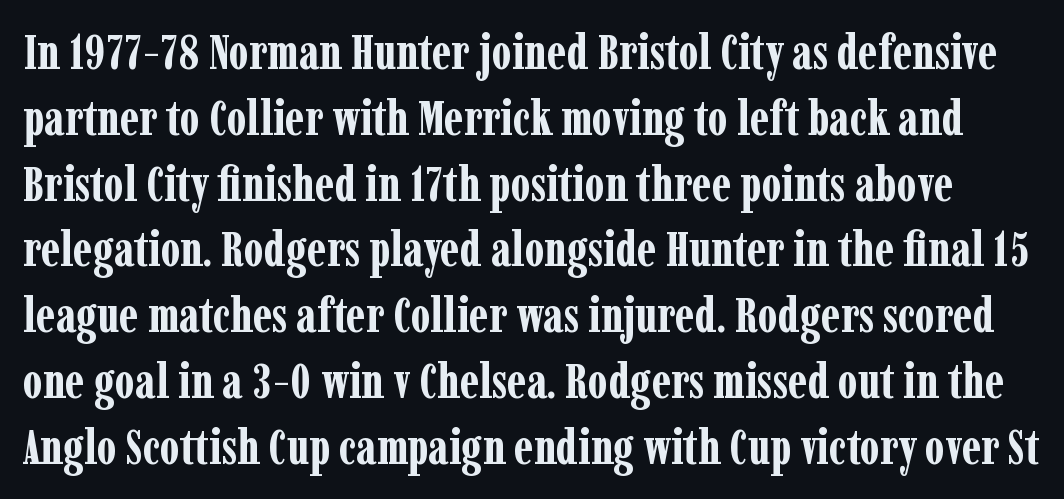
One glance says typical: line gaps are just what's usual. Characters follow at the spacing the type designer built in. Each letter keeps its own natural width here, so spacing adapts to shape. Look at the bottom of the vertical strokes: they flare into serifs here. Set as a true bold cut, around the 700 mark. Style check: upright.
